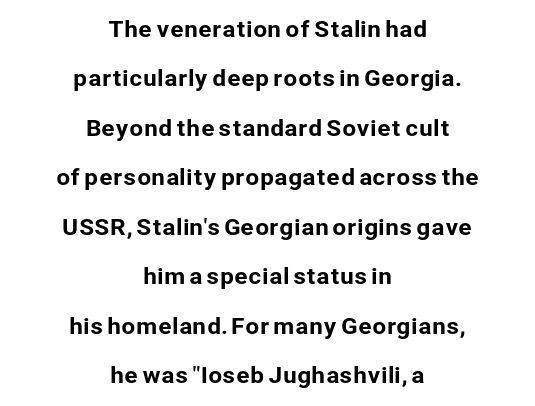
{"italic": "no", "underline": "no", "align": "center", "line_spacing": "loose", "line_spacing_ratio": 2.25, "letter_spacing": "normal", "letter_spacing_em": 0.0, "glyph_px": 22}
